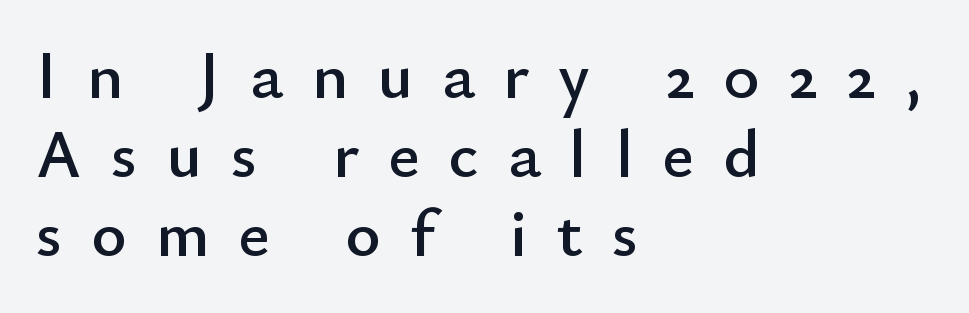
The image shows 67 px sans-serif type, upright; set left-aligned, line spacing 1.18x, unusually wide letter spacing (+0.44 em), not underlined; low stroke contrast and a small x-height.
